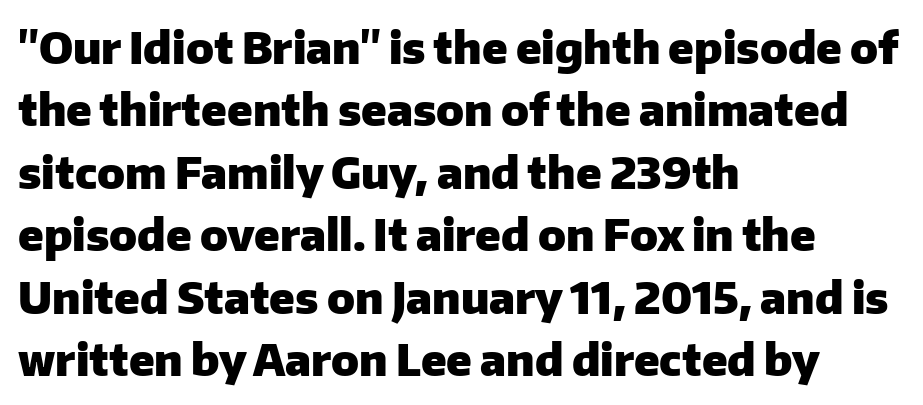
{"serif": "no", "italic": "no", "bold": "yes", "weight": "heavy", "width": "normal", "stroke_contrast": "low", "x_height": "medium", "monospaced": "no", "underline": "no", "align": "left", "line_spacing": "normal", "line_spacing_ratio": 1.42, "letter_spacing": "normal", "letter_spacing_em": 0.0, "glyph_px": 44}
